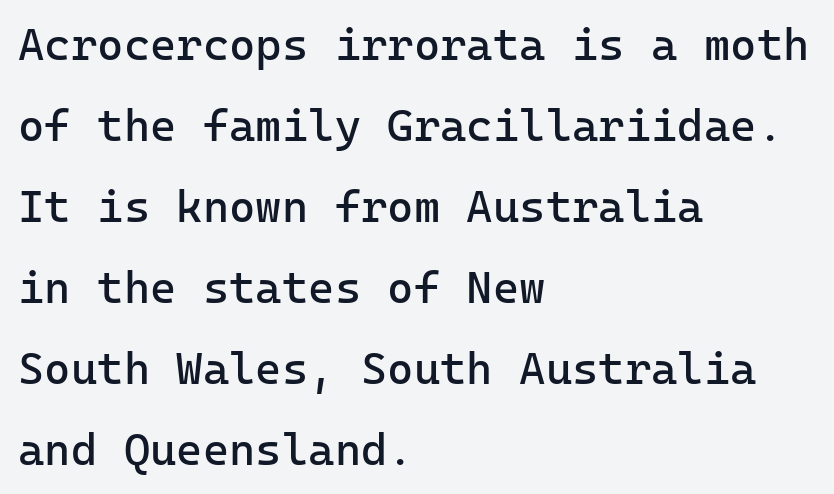
{"serif": "no", "italic": "no", "bold": "no", "weight": "regular", "width": "normal", "stroke_contrast": "low", "x_height": "medium", "underline": "no", "align": "left", "line_spacing_ratio": 1.8, "letter_spacing": "normal", "letter_spacing_em": 0.0, "glyph_px": 45}
